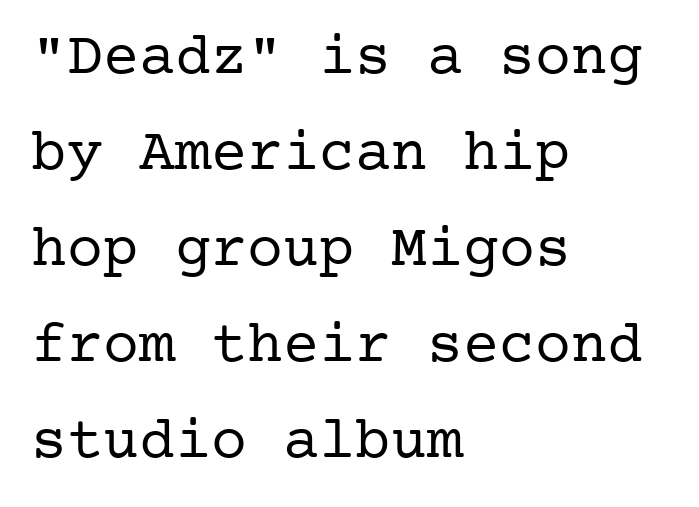
Q: Is the text bold? A: No.
Q: Is the text italic (slanted)? A: No, it is upright.
Q: Is the typeface a serif or a sans-serif typeface? A: Serif.
Q: Is the text underlined? A: No.
Q: How is the paragraph aligned? A: Left-aligned.
Q: Is the spacing between letters normal or unusually wide? A: Normal.
Q: Is the spacing between lines tight, normal or loose? A: Normal.
Q: Width (condensed, normal, or wide)? A: Normal.
Q: Stroke contrast? A: Low.
Q: x-height? A: Medium.
